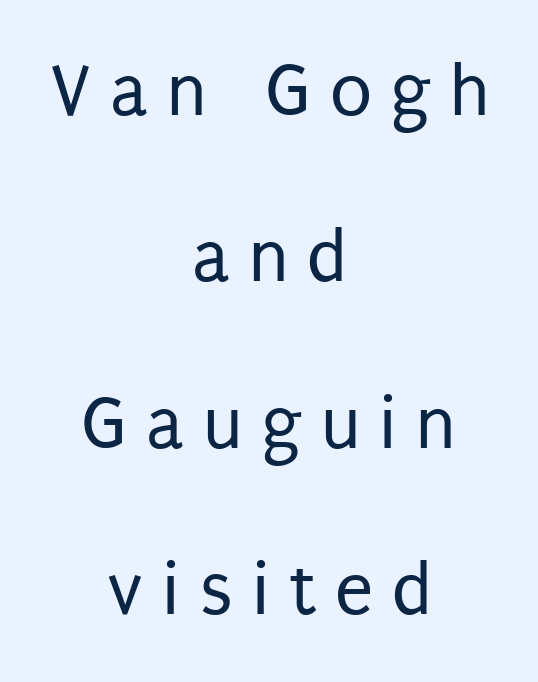
The image shows 77 px regular-weight, condensed sans-serif type, upright; set centered, loose line spacing (2.16x), unusually wide letter spacing (+0.25 em), not underlined; low stroke contrast and a large x-height.
